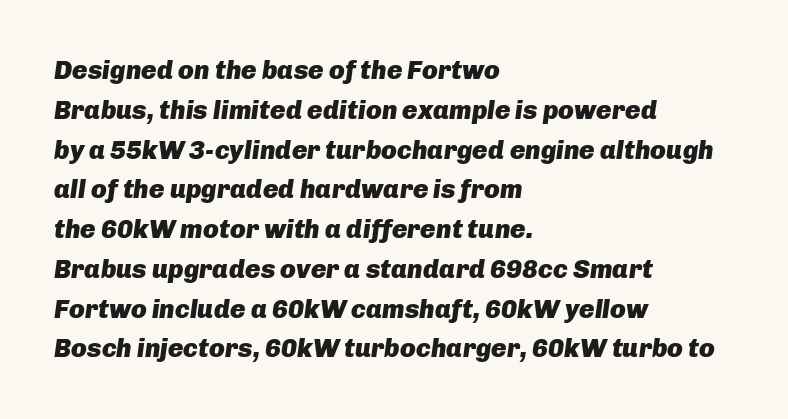
A full-strength bold gives these letters their thick strokes. The letterforms sit shoulder to shoulder at normal distance. The designer left line spacing at the default. The rag falls on the right side of this text block.
